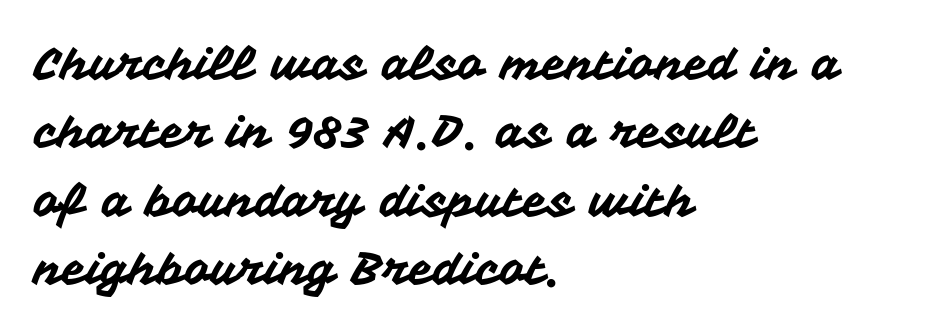
Does extra space separate the letters? No, they use regular spacing. Varying glyph widths throughout — classic text-font behaviour. Serif or sans? Sans — the stroke terminals are bare. These lines stack with their left ends in a neat column.
